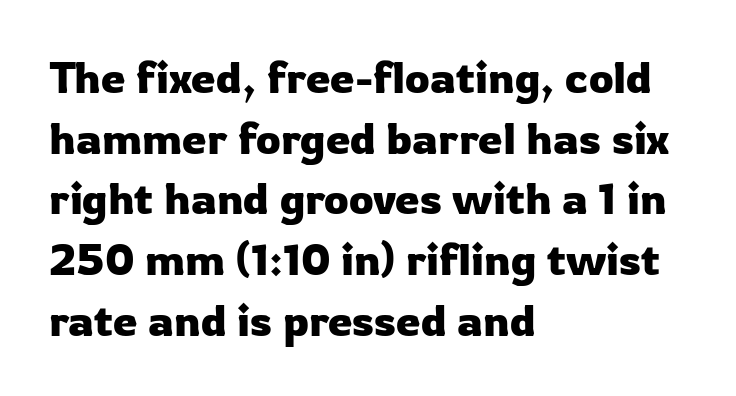
{"serif": "no", "italic": "no", "width": "normal", "stroke_contrast": "low", "x_height": "medium", "monospaced": "no", "underline": "no", "align": "left", "line_spacing": "normal", "line_spacing_ratio": 1.38, "letter_spacing": "normal", "letter_spacing_em": 0.0, "glyph_px": 44}
